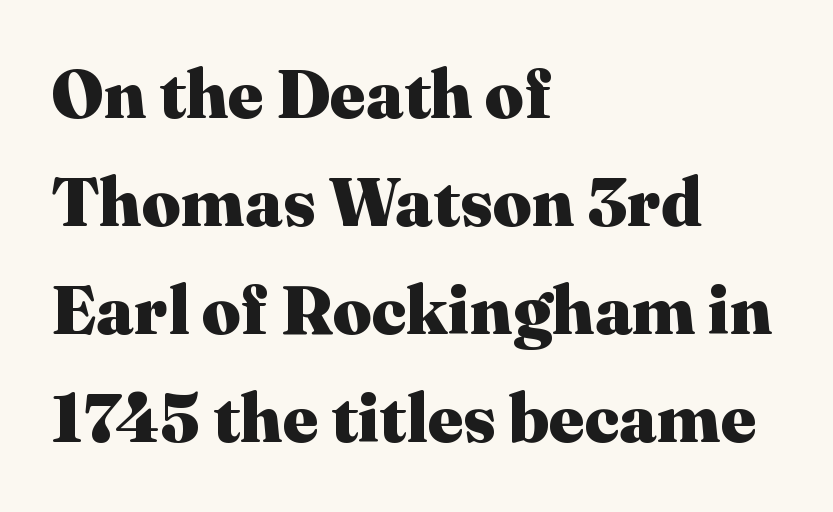
The image shows 68 px heavy serif type, upright; set left-aligned, normal line spacing (1.59x), normal letter spacing, not underlined; medium stroke contrast and a medium x-height.
